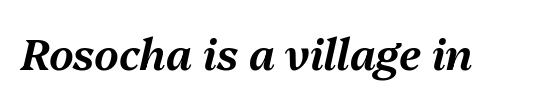
{"italic": "yes", "lean": "right", "slant_degrees": 13, "width": "normal", "stroke_contrast": "medium", "x_height": "medium", "monospaced": "no", "underline": "no", "letter_spacing": "normal", "letter_spacing_em": 0.0, "glyph_px": 43}
